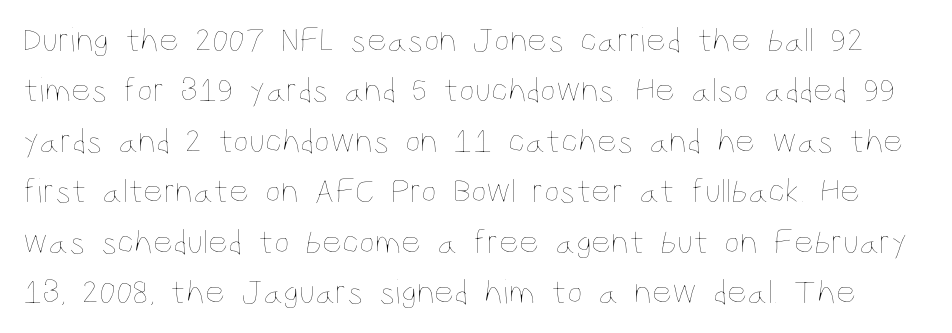
The image shows 35 px thin, condensed type, upright; set normal line spacing (1.44x), normal letter spacing, not underlined; low stroke contrast and a large x-height.
